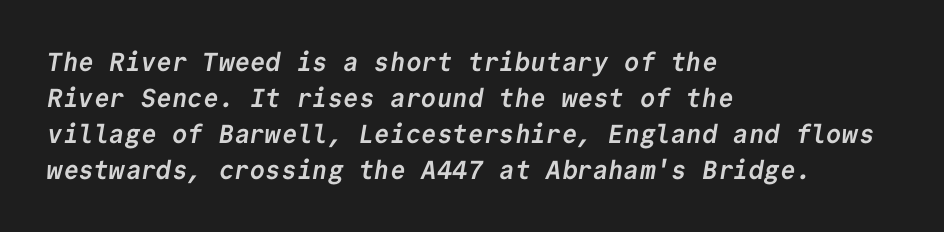
The image shows 26 px bold type; set left-aligned, normal line spacing (1.38x), normal letter spacing, not underlined.
